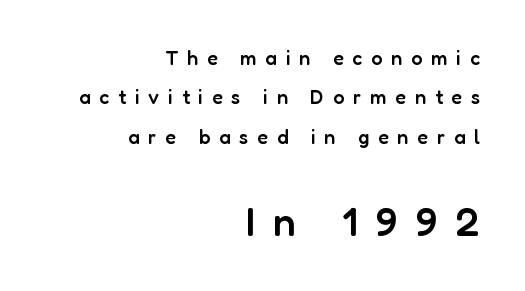
Q: Is the text bold? A: Semi-bold.
Q: Is the text italic (slanted)? A: No, it is upright.
Q: Is the typeface a serif or a sans-serif typeface? A: Sans-serif.
Q: Is the text underlined? A: No.
Q: How is the paragraph aligned? A: Right-aligned.
Q: Is the spacing between letters normal or unusually wide? A: Unusually wide.
Q: Is the spacing between lines tight, normal or loose? A: Loose.
Q: Which block of text is set in a larger size, the first (top) or the second (bottom)? A: The second (bottom) one.
Q: Width (condensed, normal, or wide)? A: Normal.
Q: Stroke contrast? A: Low.
Q: x-height? A: Medium.
Q: Monospaced? A: No.
